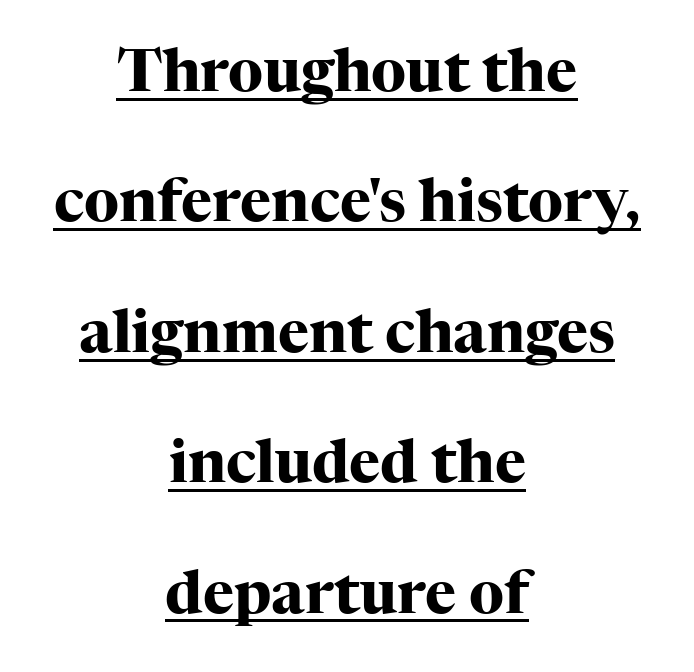
{"serif": "yes", "italic": "no", "bold": "yes", "weight": "heavy", "width": "normal", "stroke_contrast": "high", "x_height": "medium", "monospaced": "no", "underline": "yes", "align": "center", "line_spacing": "loose", "line_spacing_ratio": 2.21, "letter_spacing": "normal", "letter_spacing_em": 0.0, "glyph_px": 59}
